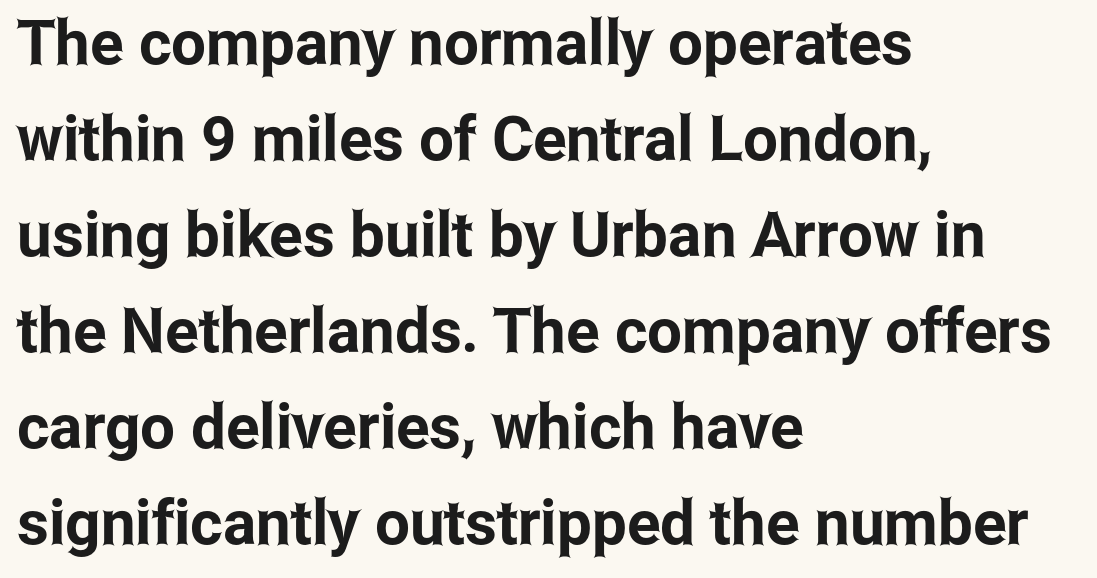
Q: Is the text italic (slanted)? A: No, it is upright.
Q: Is the typeface a serif or a sans-serif typeface? A: Sans-serif.
Q: Is the text underlined? A: No.
Q: How is the paragraph aligned? A: Left-aligned.
Q: Is the spacing between letters normal or unusually wide? A: Normal.
Q: Is the spacing between lines tight, normal or loose? A: Normal.
Q: Width (condensed, normal, or wide)? A: Condensed.
Q: Stroke contrast? A: Low.
Q: x-height? A: Medium.
Q: Monospaced? A: No.
